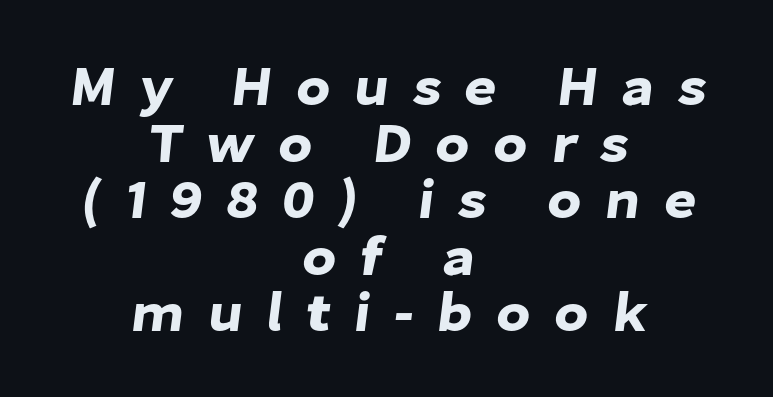
Q: Is the typeface a serif or a sans-serif typeface? A: Sans-serif.
Q: Is the text underlined? A: No.
Q: How is the paragraph aligned? A: Centered.
Q: Is the spacing between letters normal or unusually wide? A: Unusually wide.
Q: Is the spacing between lines tight, normal or loose? A: Tight.
Q: Width (condensed, normal, or wide)? A: Normal.
Q: Stroke contrast? A: Low.
Q: x-height? A: Medium.
Q: Monospaced? A: No.
